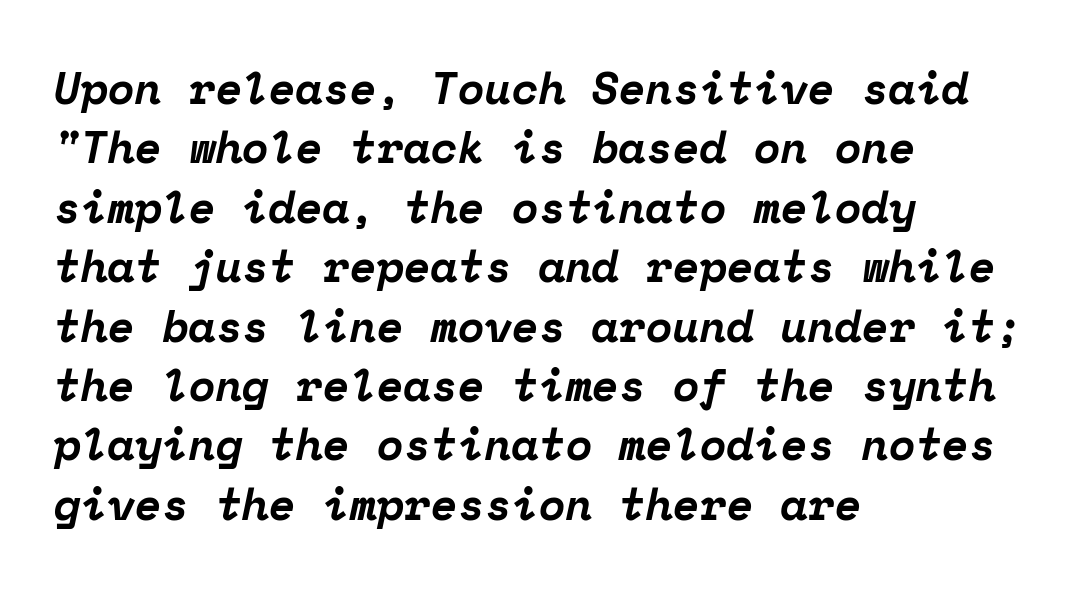
The image shows 44 px bold serif type, italic (leaning right), monospaced; set left-aligned, normal line spacing (1.35x), normal letter spacing, not underlined; low stroke contrast and a medium x-height.
